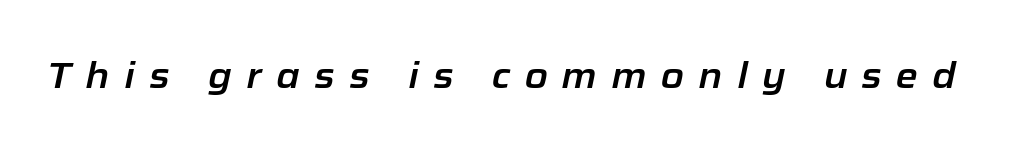
No word sits above an underline. Designer's note — italics engaged. Students, note that the glyphs here are deliberately spaced far apart. Varying glyph widths throughout — classic text-font behaviour.
